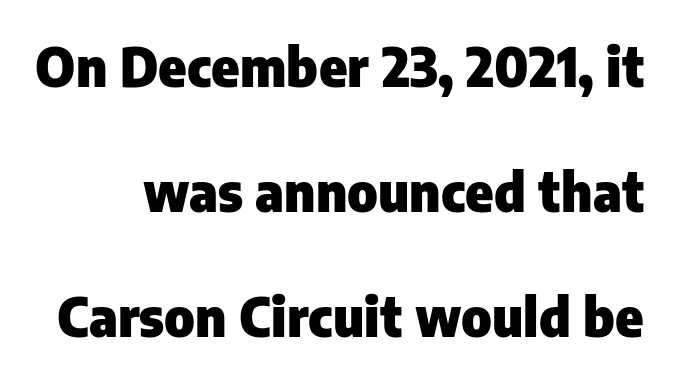
Q: Is the text bold? A: Yes.
Q: Is the text italic (slanted)? A: No, it is upright.
Q: Is the typeface a serif or a sans-serif typeface? A: Sans-serif.
Q: Is the text underlined? A: No.
Q: Is the spacing between letters normal or unusually wide? A: Normal.
Q: Is the spacing between lines tight, normal or loose? A: Loose.
Q: Width (condensed, normal, or wide)? A: Normal.
Q: Stroke contrast? A: Low.
Q: x-height? A: Medium.
Q: Monospaced? A: No.
